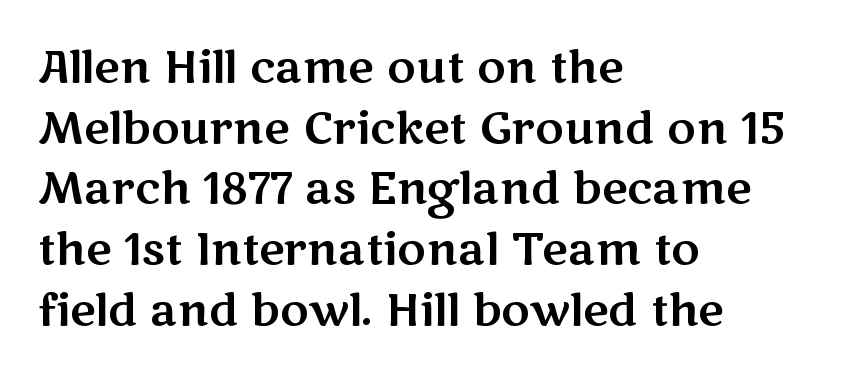
Q: Is the text italic (slanted)? A: No, it is upright.
Q: Is the typeface a serif or a sans-serif typeface? A: Sans-serif.
Q: Is the text underlined? A: No.
Q: How is the paragraph aligned? A: Left-aligned.
Q: Is the spacing between letters normal or unusually wide? A: Normal.
Q: Is the spacing between lines tight, normal or loose? A: Normal.
Q: Width (condensed, normal, or wide)? A: Wide.
Q: Stroke contrast? A: Medium.
Q: x-height? A: Medium.
Q: Monospaced? A: No.
